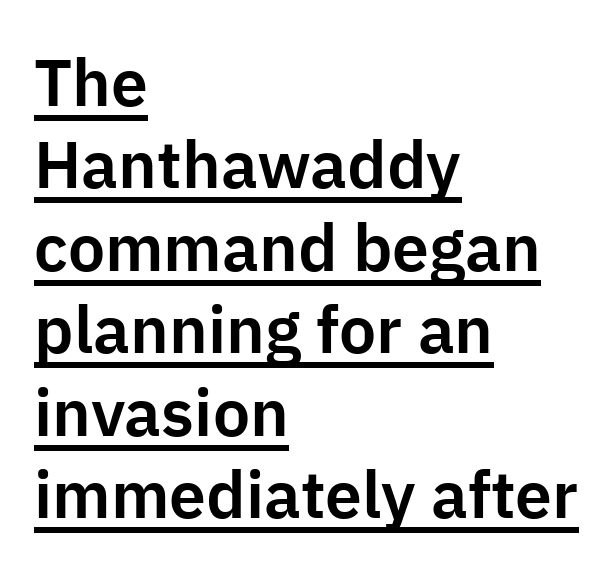
The image shows 66 px sans-serif type, upright; set left-aligned, normal line spacing (1.25x), normal letter spacing, underlined; low stroke contrast and a medium x-height.
